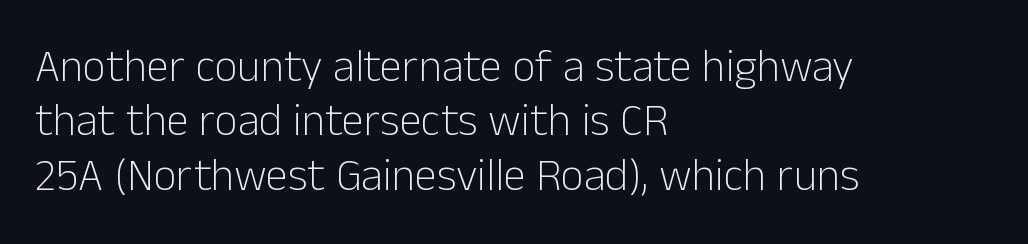
Q: Is the text bold? A: No.
Q: Is the text italic (slanted)? A: No, it is upright.
Q: Is the typeface a serif or a sans-serif typeface? A: Sans-serif.
Q: Is the text underlined? A: No.
Q: How is the paragraph aligned? A: Left-aligned.
Q: Is the spacing between letters normal or unusually wide? A: Normal.
Q: Width (condensed, normal, or wide)? A: Normal.
Q: Stroke contrast? A: Low.
Q: x-height? A: Medium.
Q: Monospaced? A: No.
